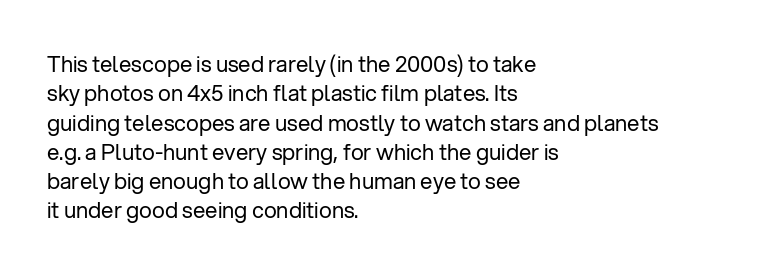
Caption: face not bold, strokes unweighted. Whoever set this chose a conventional vertical rhythm. This sample uses plain, unmodified letter spacing. The lettering stays uniformly vertical, giving the passage a roman look. Rule under the text: the space is simply empty.
